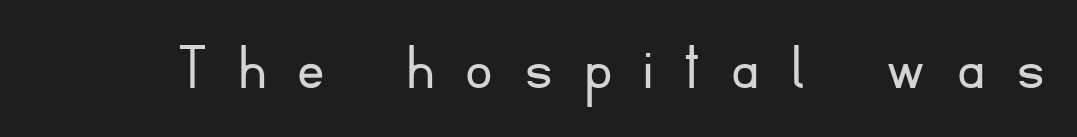
{"serif": "no", "italic": "no", "bold": "no", "weight": "light", "width": "normal", "stroke_contrast": "low", "x_height": "small", "monospaced": "no", "underline": "no", "letter_spacing": "wide", "letter_spacing_em": 0.47, "glyph_px": 68}
